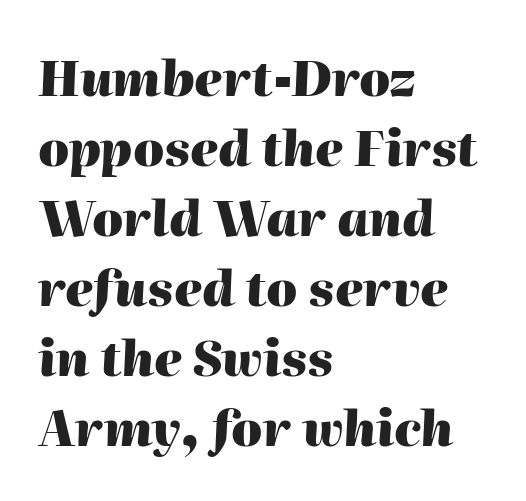
Q: Is the text bold? A: Yes.
Q: Is the text italic (slanted)? A: Yes, it leans right by about 2 degrees.
Q: Is the text underlined? A: No.
Q: How is the paragraph aligned? A: Left-aligned.
Q: Is the spacing between letters normal or unusually wide? A: Normal.
Q: Is the spacing between lines tight, normal or loose? A: Normal.
Q: Width (condensed, normal, or wide)? A: Normal.
Q: Stroke contrast? A: High.
Q: x-height? A: Medium.
Q: Monospaced? A: No.
